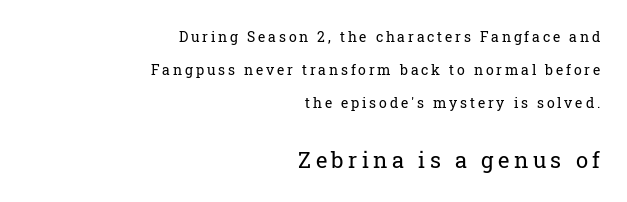
{"italic": "no", "bold": "no", "underline": "no", "align": "right", "line_spacing": "loose", "line_spacing_ratio": 2.37, "letter_spacing": "wide", "letter_spacing_em": 0.2, "larger_block": "second", "size_ratio": 1.57, "glyph_px": 22}
